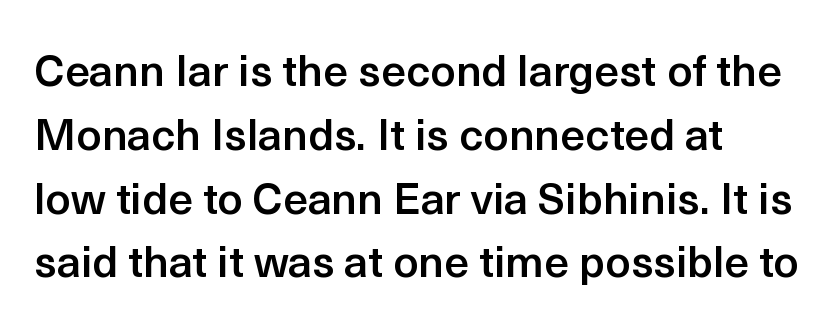
The image shows 44 px semibold sans-serif type, upright; set left-aligned, normal line spacing (1.45x), normal letter spacing, not underlined; a medium x-height.
